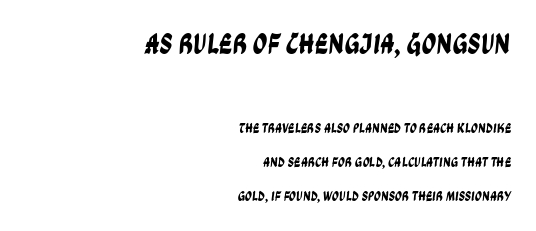
Q: Is the typeface a serif or a sans-serif typeface? A: Sans-serif.
Q: Is the text underlined? A: No.
Q: How is the paragraph aligned? A: Right-aligned.
Q: Is the spacing between letters normal or unusually wide? A: Normal.
Q: Is the spacing between lines tight, normal or loose? A: Loose.
Q: Which block of text is set in a larger size, the first (top) or the second (bottom)? A: The first (top) one.
Q: Width (condensed, normal, or wide)? A: Condensed.
Q: Stroke contrast? A: Low.
Q: x-height? A: Large.
Q: Monospaced? A: No.
